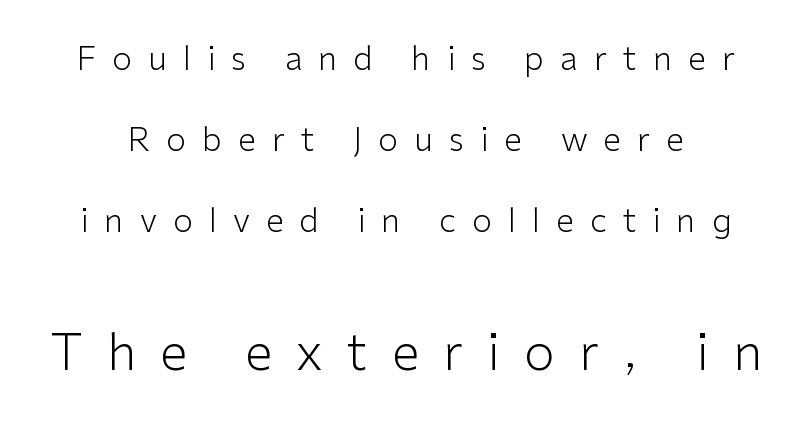
Q: Is the text bold? A: No.
Q: Is the text italic (slanted)? A: No, it is upright.
Q: Is the typeface a serif or a sans-serif typeface? A: Sans-serif.
Q: Is the text underlined? A: No.
Q: Is the spacing between letters normal or unusually wide? A: Unusually wide.
Q: Is the spacing between lines tight, normal or loose? A: Loose.
Q: Which block of text is set in a larger size, the first (top) or the second (bottom)? A: The second (bottom) one.
Q: Width (condensed, normal, or wide)? A: Normal.
Q: Stroke contrast? A: Low.
Q: x-height? A: Medium.
Q: Monospaced? A: No.
